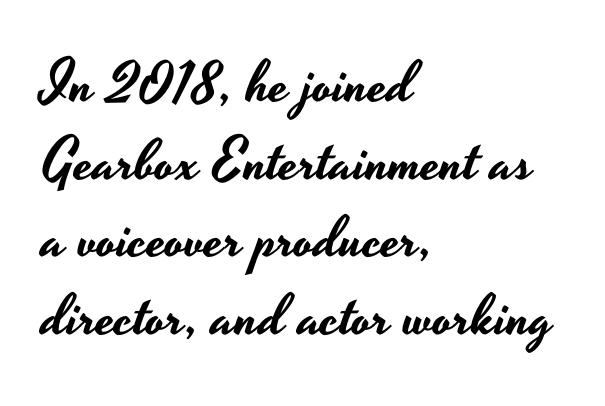
Plain, unruled lines of type. The block of text has a typical density, with ordinary space between rows. A typesetter would call this proportional, since set widths differ per character. Letterform terminals end flat and unadorned throughout the passage. Does the copy run flush right? No — it runs flush left. Between one letter and the next there's only the usual sliver of space.
